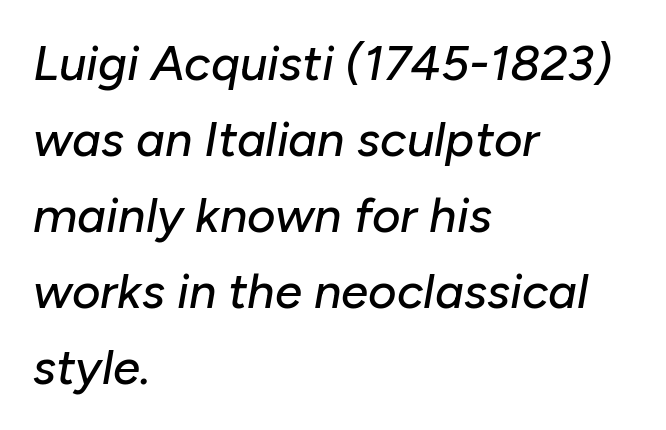
Q: Is the text italic (slanted)? A: Yes, it leans right by about 10 degrees.
Q: Is the text underlined? A: No.
Q: How is the paragraph aligned? A: Left-aligned.
Q: Is the spacing between letters normal or unusually wide? A: Normal.
Q: Is the spacing between lines tight, normal or loose? A: Normal.
Q: Width (condensed, normal, or wide)? A: Normal.
Q: Stroke contrast? A: Low.
Q: x-height? A: Medium.
Q: Monospaced? A: No.
